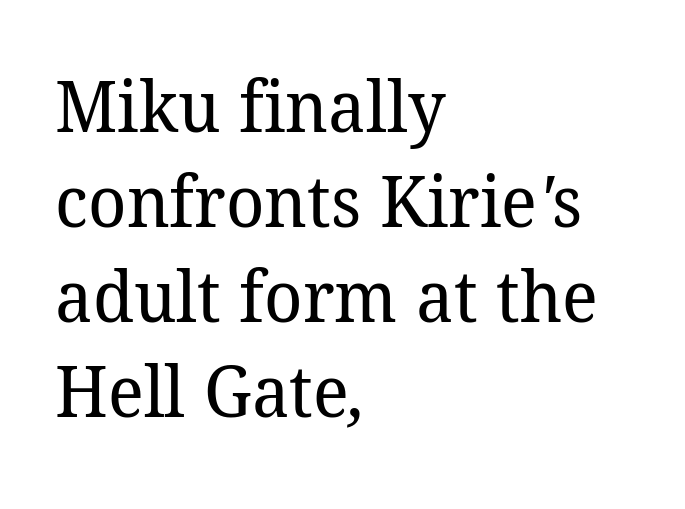
{"serif": "yes", "bold": "no", "weight": "regular", "width": "normal", "stroke_contrast": "low", "x_height": "medium", "monospaced": "no", "underline": "no", "align": "left", "line_spacing": "normal", "line_spacing_ratio": 1.32, "letter_spacing": "normal", "letter_spacing_em": 0.0, "glyph_px": 72}
